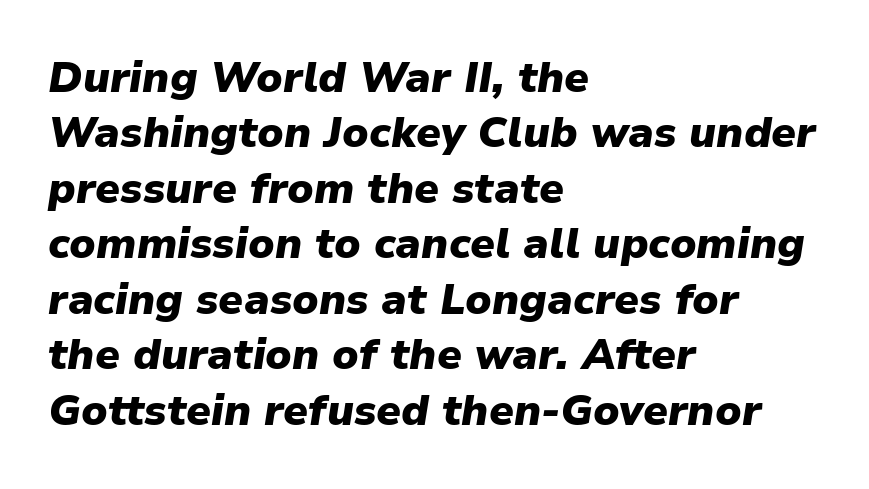
Q: Is the text bold? A: Yes.
Q: Is the text italic (slanted)? A: Yes, it leans right by about 9 degrees.
Q: Is the text underlined? A: No.
Q: How is the paragraph aligned? A: Left-aligned.
Q: Is the spacing between letters normal or unusually wide? A: Normal.
Q: Is the spacing between lines tight, normal or loose? A: Normal.
Q: Width (condensed, normal, or wide)? A: Normal.
Q: Stroke contrast? A: Low.
Q: x-height? A: Medium.
Q: Monospaced? A: No.
